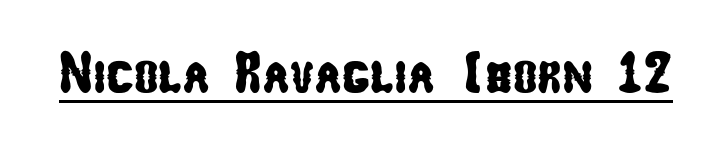
The image shows 58 px condensed sans-serif type; set normal letter spacing, underlined; low stroke contrast and a medium x-height.
